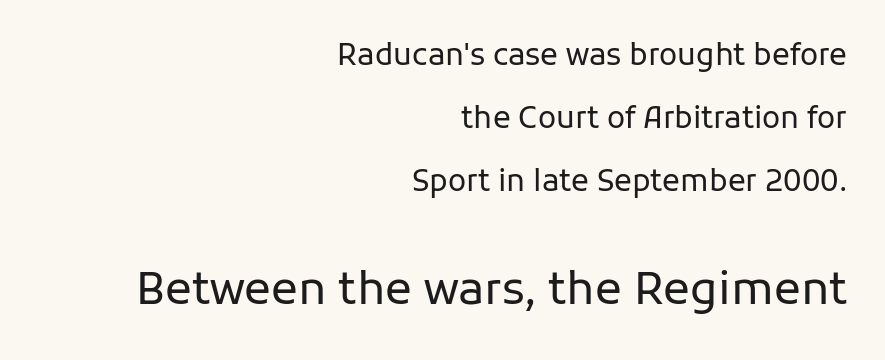
The image shows 45 px regular-weight sans-serif type, upright; set right-aligned, loose line spacing (2.1x), normal letter spacing, not underlined; the second (bottom) block is 1.5x larger; low stroke contrast and a medium x-height.
